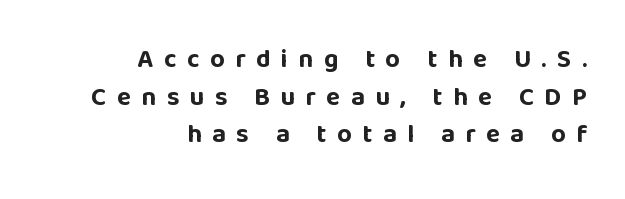
{"italic": "no", "bold": "yes", "underline": "no", "align": "right", "line_spacing": "normal", "line_spacing_ratio": 1.45, "letter_spacing": "wide", "letter_spacing_em": 0.4, "glyph_px": 26}
